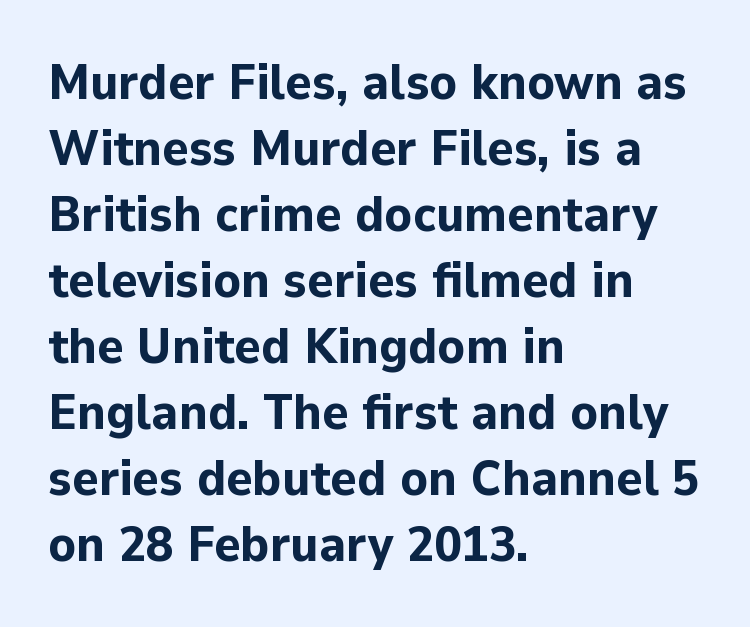
{"serif": "no", "italic": "no", "bold": "yes", "weight": "bold", "width": "normal", "stroke_contrast": "low", "x_height": "medium", "monospaced": "no", "underline": "no", "align": "left", "line_spacing": "normal", "line_spacing_ratio": 1.32, "letter_spacing": "normal", "letter_spacing_em": 0.0, "glyph_px": 50}
